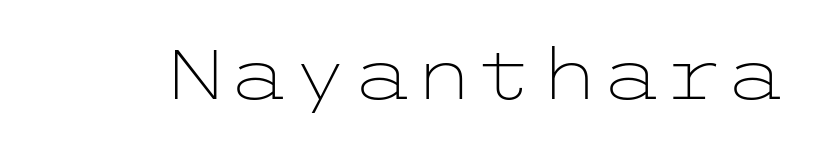
{"serif": "no", "italic": "no", "bold": "no", "weight": "light", "width": "wide", "stroke_contrast": "low", "x_height": "medium", "underline": "no", "letter_spacing": "normal", "letter_spacing_em": 0.0, "glyph_px": 71}
